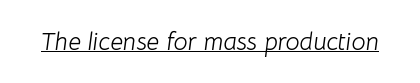
The image shows 25 px text type, italic (leaning right); set normal letter spacing, underlined.
